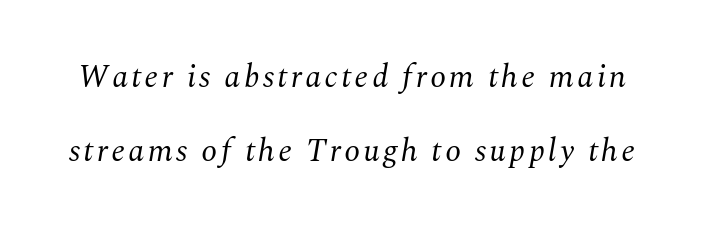
Check the space under the baseline: it is left empty. Font category for this specimen: serif. The rendering uses natural spacing where letterforms have individual widths. Baseline-to-baseline distance is far greater than the letter height.
